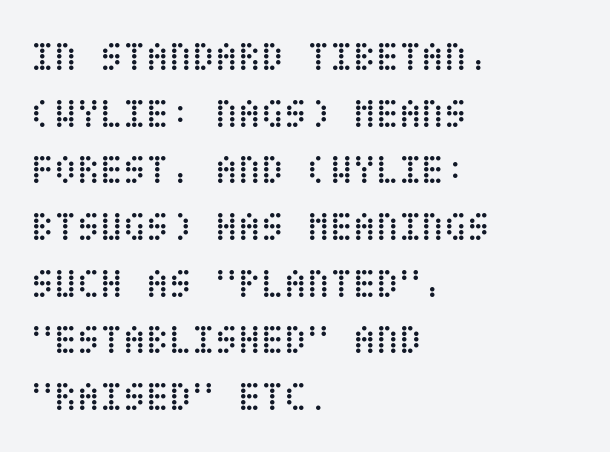
Q: Is the text bold? A: No.
Q: Is the text italic (slanted)? A: No, it is upright.
Q: Is the text underlined? A: No.
Q: How is the paragraph aligned? A: Left-aligned.
Q: Is the spacing between letters normal or unusually wide? A: Normal.
Q: Is the spacing between lines tight, normal or loose? A: Normal.
Q: Width (condensed, normal, or wide)? A: Condensed.
Q: Stroke contrast? A: Low.
Q: x-height? A: Large.
